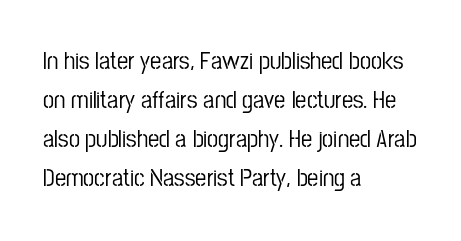
{"italic": "no", "underline": "no", "align": "left", "line_spacing": "normal", "line_spacing_ratio": 1.56, "letter_spacing": "normal", "letter_spacing_em": 0.0, "glyph_px": 25}
